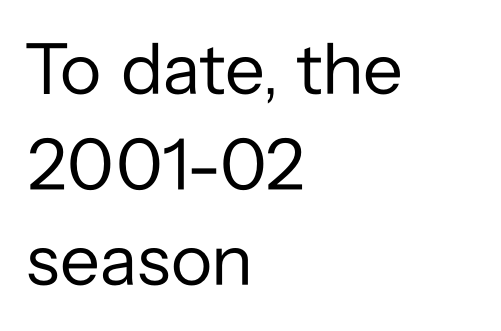
Here the designer chose a conventional face with non-uniform glyph widths. Summary of weight: not heavy and not bold. Rows of type keep a routine distance in the vertical direction. The passage is arranged the way most books set body copy — flush left. Is there any slant? The stems are plumb.
